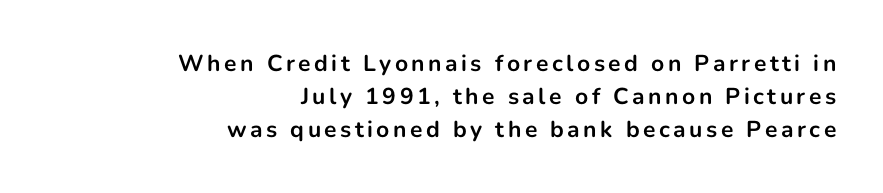
Q: Is the text bold? A: Yes.
Q: Is the text italic (slanted)? A: No, it is upright.
Q: Is the text underlined? A: No.
Q: How is the paragraph aligned? A: Right-aligned.
Q: Is the spacing between lines tight, normal or loose? A: Normal.
